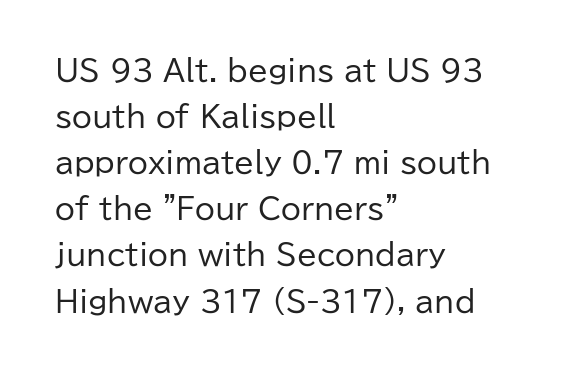
Q: Is the text bold? A: No.
Q: Is the text italic (slanted)? A: No, it is upright.
Q: Is the typeface a serif or a sans-serif typeface? A: Sans-serif.
Q: Is the text underlined? A: No.
Q: How is the paragraph aligned? A: Left-aligned.
Q: Is the spacing between letters normal or unusually wide? A: Normal.
Q: Is the spacing between lines tight, normal or loose? A: Normal.
Q: Width (condensed, normal, or wide)? A: Normal.
Q: Stroke contrast? A: Low.
Q: x-height? A: Medium.
Q: Monospaced? A: No.
